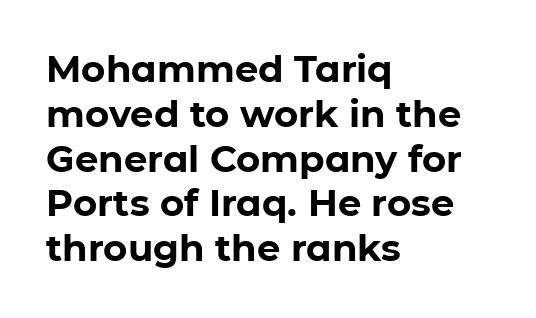
{"serif": "no", "italic": "no", "bold": "yes", "weight": "bold", "width": "normal", "stroke_contrast": "low", "x_height": "medium", "monospaced": "no", "underline": "no", "align": "left", "line_spacing_ratio": 1.21, "letter_spacing": "normal", "letter_spacing_em": 0.0, "glyph_px": 37}
